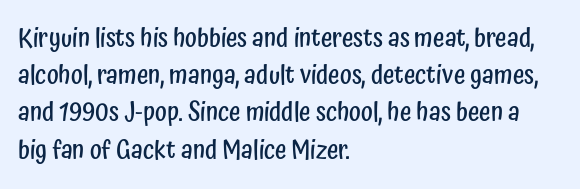
Normally led — the rows are evenly, conventionally spaced. Strokes here are thickened, but only to semibold level. Tracking value appears to be zero — textbook default spacing. A roman cut, with each character standing at attention. Teacher's note: observe the even left margin — that is flush-left alignment.
